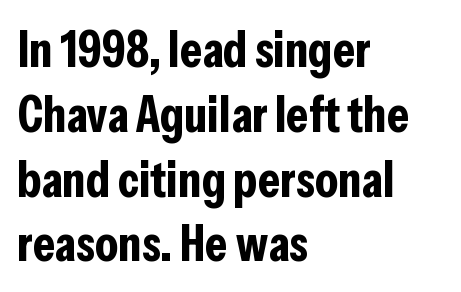
{"serif": "no", "italic": "no", "bold": "yes", "weight": "bold", "width": "condensed", "stroke_contrast": "low", "x_height": "medium", "monospaced": "no", "underline": "no", "align": "left", "line_spacing": "normal", "line_spacing_ratio": 1.27, "letter_spacing": "normal", "letter_spacing_em": 0.0, "glyph_px": 51}
